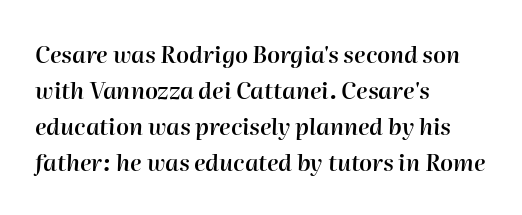
The image shows 23 px text type, italic (leaning right); set left-aligned, normal line spacing (1.57x), normal letter spacing, not underlined.
